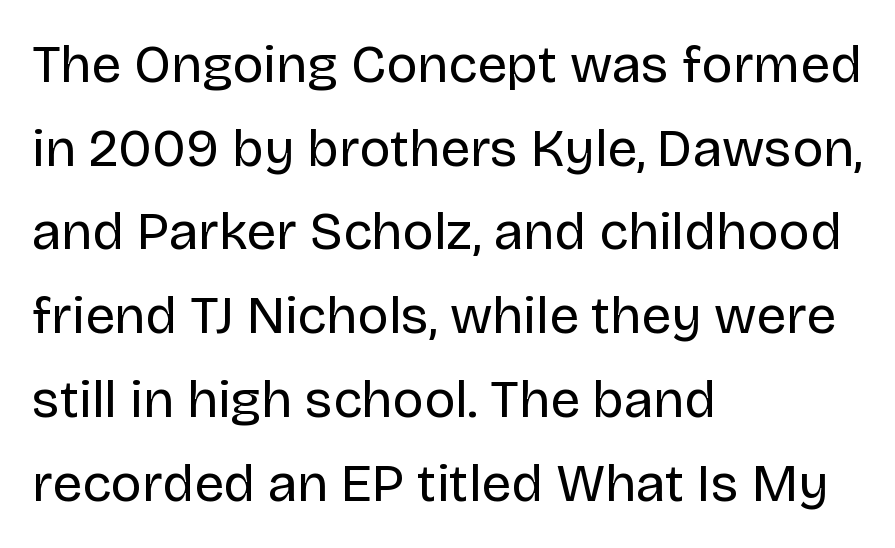
{"serif": "no", "italic": "no", "bold": "no", "weight": "regular", "width": "normal", "stroke_contrast": "low", "x_height": "large", "monospaced": "no", "underline": "no", "align": "left", "line_spacing": "normal", "line_spacing_ratio": 1.58, "letter_spacing": "normal", "letter_spacing_em": 0.0, "glyph_px": 53}
